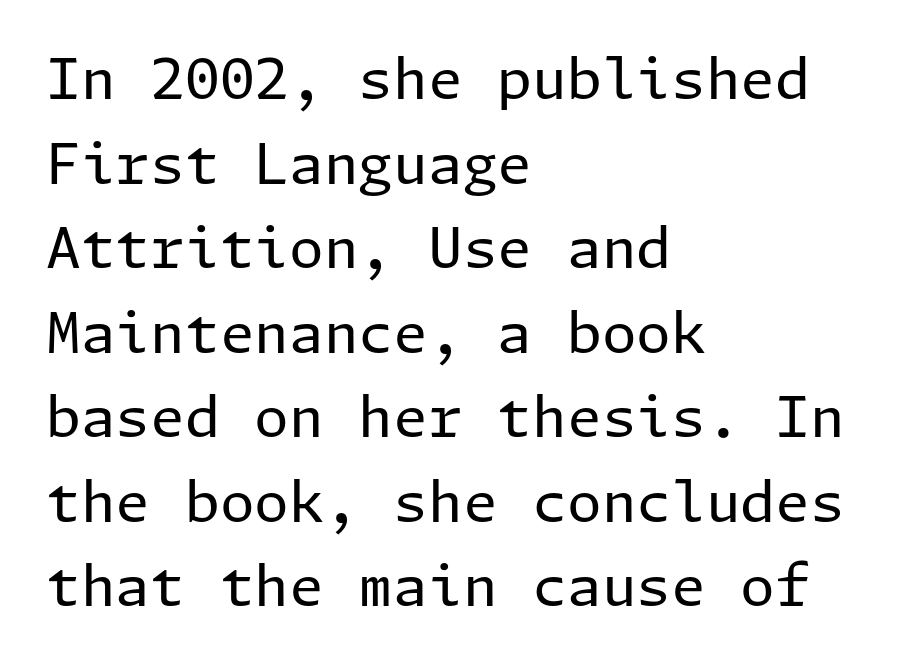
The gap between lines stays unmarked. Regular leading. Is the block centered? No — it sits flush against the left margin. Here the glyphs are tracked normally, forming tight word shapes. The letters stand upright; this is a roman face. Bold? No — there's no thickening of the strokes.
